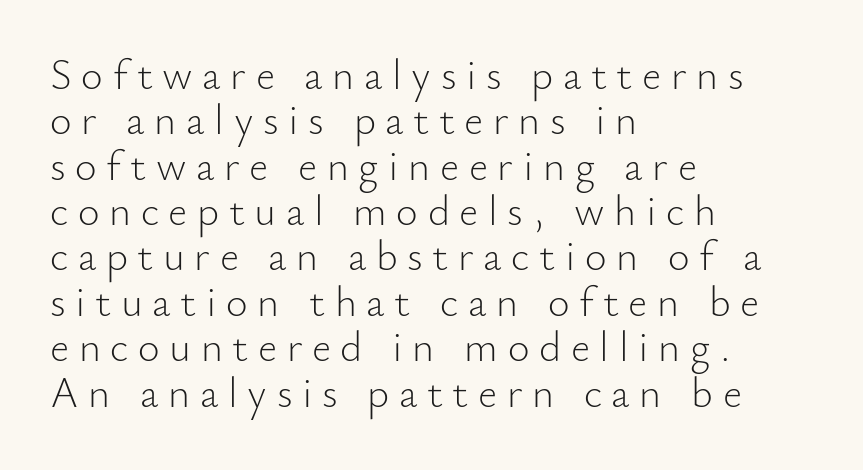
Spacing between characters has been opened up far beyond the box default. Stems and bowls with no extra thickness — not bold. Spacing verdict: proportional, widths tailored to each character. In terms of leading, this rendering errs on the cramped side. Is the block centered? No — it sits flush against the left margin.
